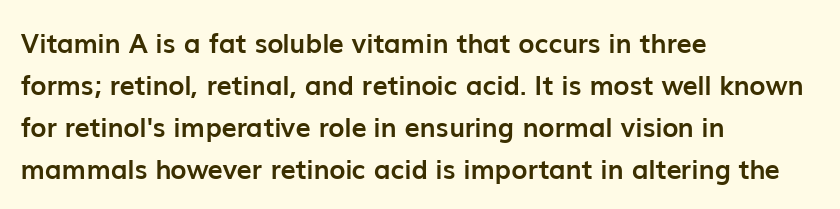
Nothing unusual about the tracking: characters are spaced as the font intends. Layout note: lines flush left. Does the lettering tilt? It doesn't — this is upright. The characters look thick and weighty, a clear bold. If you measured baseline to baseline, you'd find a middling distance. Underlining? Definitely not there.
